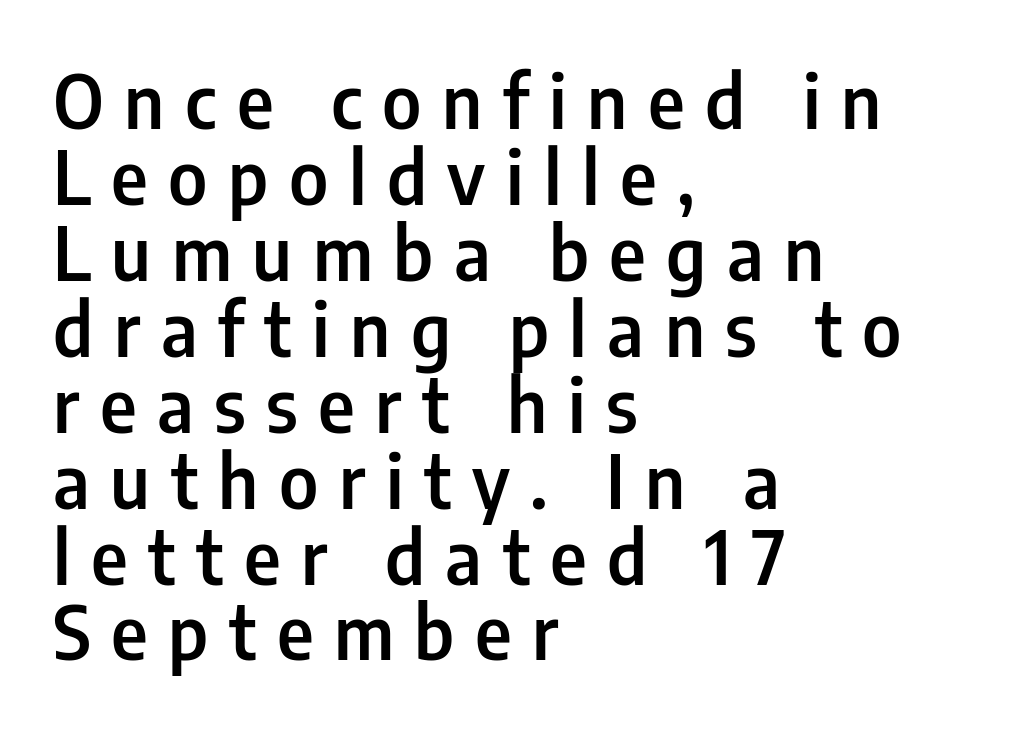
Q: Is the text bold? A: Semi-bold.
Q: Is the text italic (slanted)? A: No, it is upright.
Q: Is the typeface a serif or a sans-serif typeface? A: Sans-serif.
Q: Is the text underlined? A: No.
Q: How is the paragraph aligned? A: Left-aligned.
Q: Is the spacing between letters normal or unusually wide? A: Unusually wide.
Q: Is the spacing between lines tight, normal or loose? A: Tight.
Q: Width (condensed, normal, or wide)? A: Condensed.
Q: Stroke contrast? A: Low.
Q: x-height? A: Medium.
Q: Monospaced? A: No.
